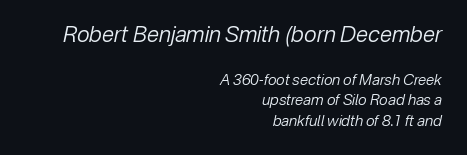
The designer gave the opening block more size than the closing block. Short and long lines alike share a common ending point at right. In terms of letterspacing, this is plain default setting. Characters are canted at an angle relative to the baseline's perpendicular. Stems and bowls with no extra thickness — not bold.
